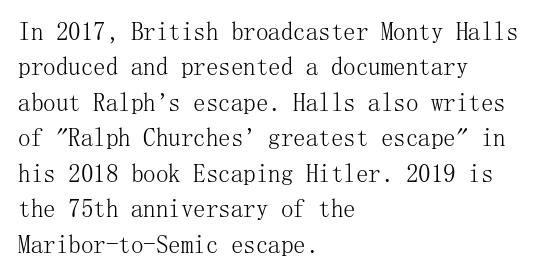
The image shows 25 px text type, upright; set left-aligned, normal line spacing (1.42x), normal letter spacing, not underlined.
